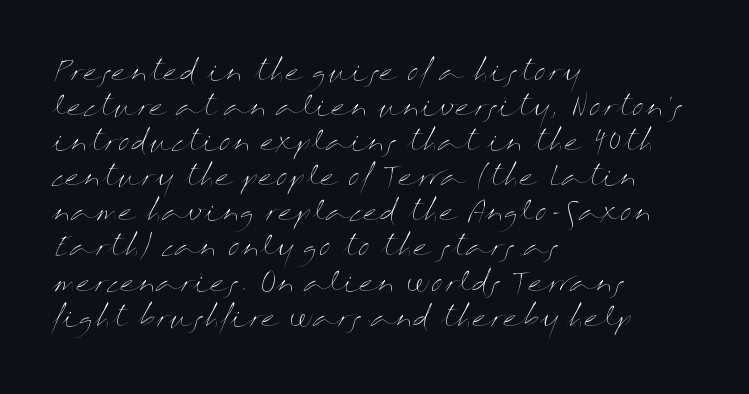
Q: Is the text bold? A: No.
Q: Is the text italic (slanted)? A: Yes.
Q: Is the text underlined? A: No.
Q: How is the paragraph aligned? A: Left-aligned.
Q: Is the spacing between letters normal or unusually wide? A: Normal.
Q: Is the spacing between lines tight, normal or loose? A: Normal.
